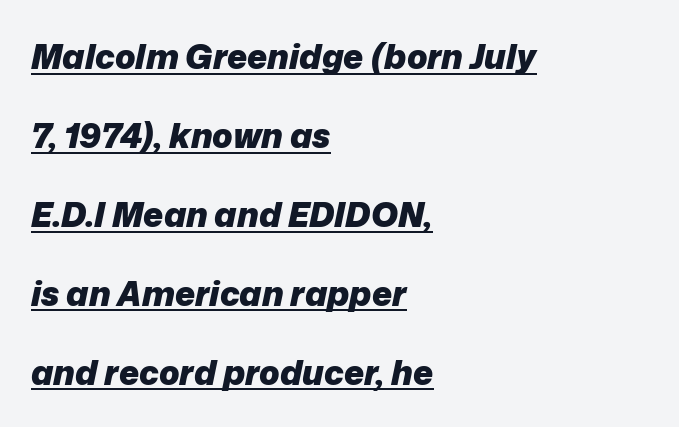
The image shows 34 px heavy type, italic (leaning right); set left-aligned, loose line spacing (2.32x), normal letter spacing, underlined; low stroke contrast and a medium x-height.
